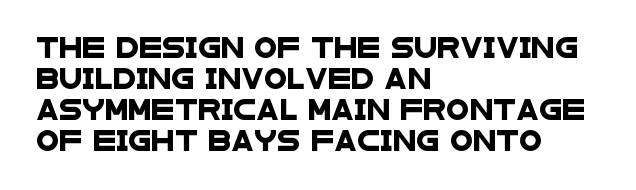
Q: Is the text underlined? A: No.
Q: How is the paragraph aligned? A: Left-aligned.
Q: Is the spacing between letters normal or unusually wide? A: Normal.
Q: Is the spacing between lines tight, normal or loose? A: Normal.
